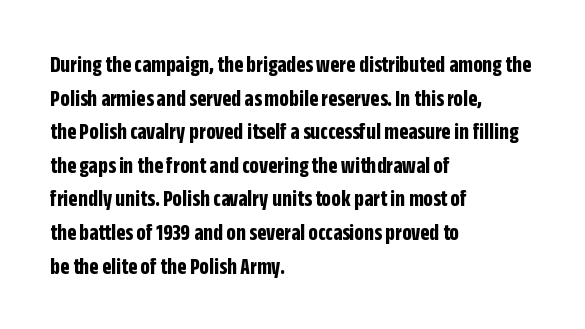
{"italic": "no", "bold": "yes", "underline": "no", "align": "left", "line_spacing": "normal", "line_spacing_ratio": 1.4, "letter_spacing": "normal", "letter_spacing_em": 0.0, "glyph_px": 24}
